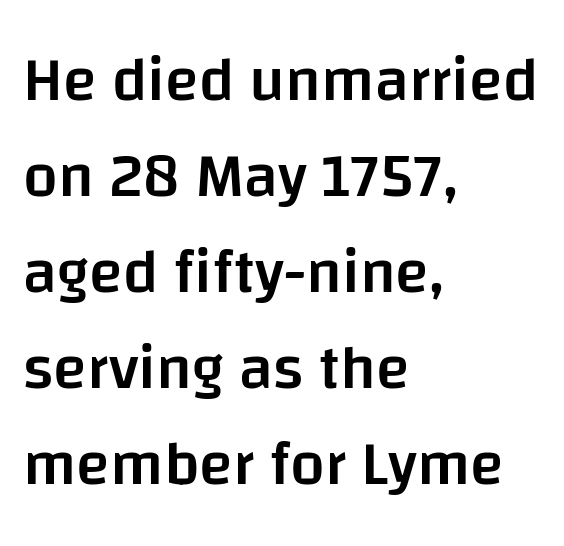
Q: Is the text bold? A: Semi-bold.
Q: Is the text italic (slanted)? A: No, it is upright.
Q: Is the typeface a serif or a sans-serif typeface? A: Sans-serif.
Q: Is the text underlined? A: No.
Q: How is the paragraph aligned? A: Left-aligned.
Q: Is the spacing between letters normal or unusually wide? A: Normal.
Q: Is the spacing between lines tight, normal or loose? A: Normal.
Q: Width (condensed, normal, or wide)? A: Normal.
Q: Stroke contrast? A: Low.
Q: x-height? A: Large.
Q: Monospaced? A: No.
